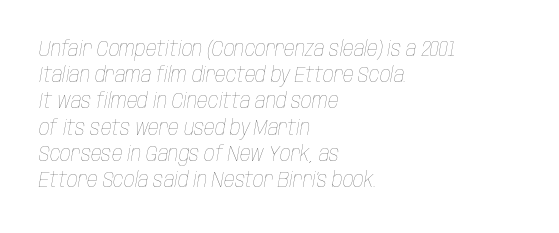
Only glyphs here, with clear space below each row. The designer left line spacing at the default. The setting favours the left margin, as ordinary paragraphs usually do. The font is comparable to plain body text, perhaps lighter. Nothing unusual about the tracking: characters are spaced as the font intends.
